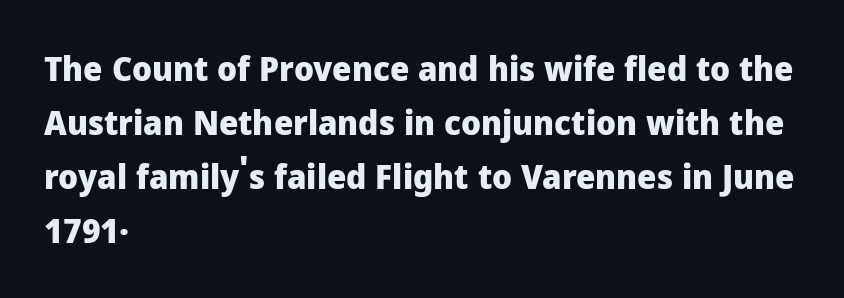
The image shows 34 px heavy sans-serif type, upright; set left-aligned, normal line spacing (1.59x), normal letter spacing, not underlined; low stroke contrast and a medium x-height.
